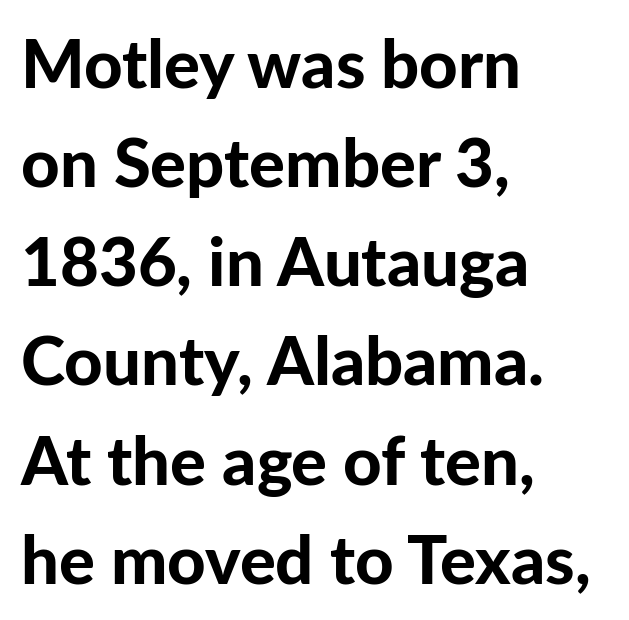
The image shows 67 px bold sans-serif type, upright; set left-aligned, normal line spacing (1.48x), normal letter spacing, not underlined; low stroke contrast and a medium x-height.
